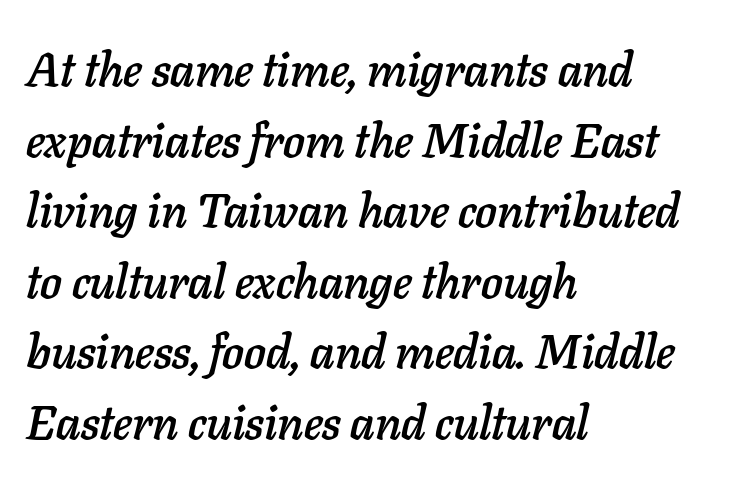
{"italic": "yes", "lean": "right", "slant_degrees": 11, "width": "normal", "stroke_contrast": "low", "x_height": "medium", "monospaced": "no", "underline": "no", "align": "left", "line_spacing": "normal", "line_spacing_ratio": 1.47, "letter_spacing": "normal", "letter_spacing_em": 0.0, "glyph_px": 48}
